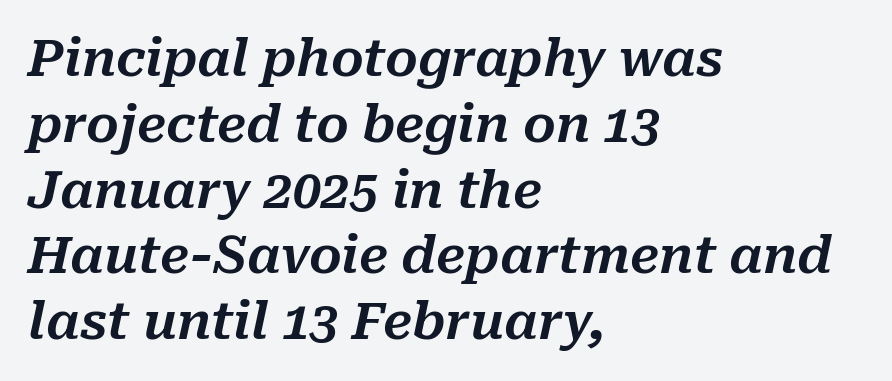
Q: Is the text italic (slanted)? A: Yes, it leans right by about 10 degrees.
Q: Is the text underlined? A: No.
Q: How is the paragraph aligned? A: Left-aligned.
Q: Is the spacing between letters normal or unusually wide? A: Normal.
Q: Is the spacing between lines tight, normal or loose? A: Normal.
Q: Width (condensed, normal, or wide)? A: Normal.
Q: Stroke contrast? A: Medium.
Q: x-height? A: Medium.
Q: Monospaced? A: No.
